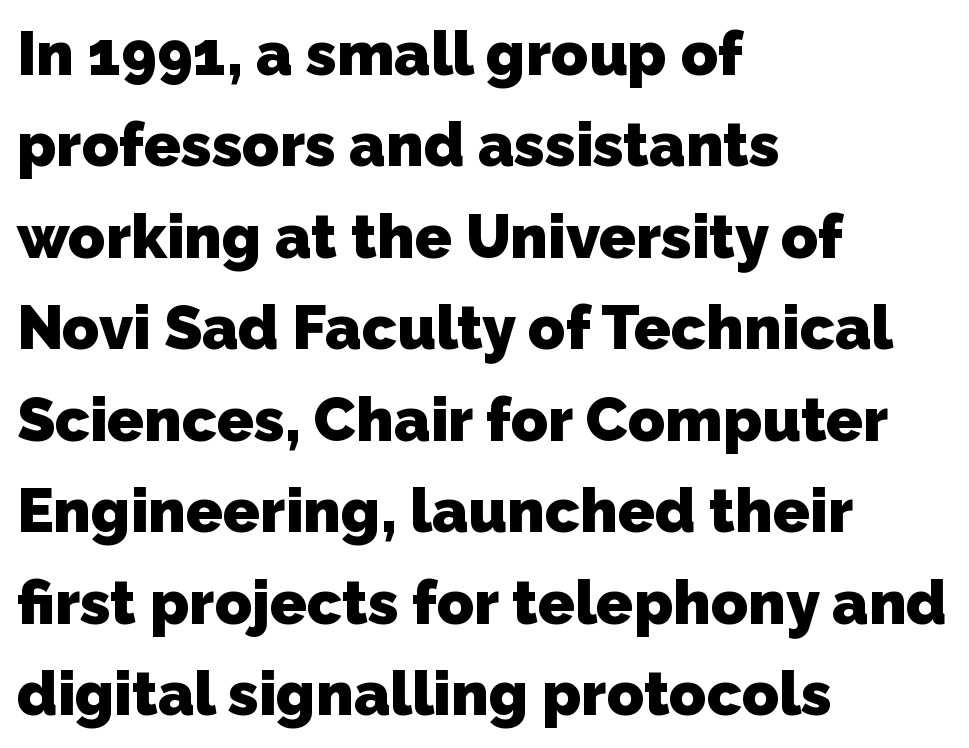
Q: Is the text bold? A: Yes.
Q: Is the typeface a serif or a sans-serif typeface? A: Sans-serif.
Q: Is the text underlined? A: No.
Q: How is the paragraph aligned? A: Left-aligned.
Q: Is the spacing between letters normal or unusually wide? A: Normal.
Q: Is the spacing between lines tight, normal or loose? A: Normal.
Q: Width (condensed, normal, or wide)? A: Normal.
Q: Stroke contrast? A: Low.
Q: x-height? A: Medium.
Q: Monospaced? A: No.
